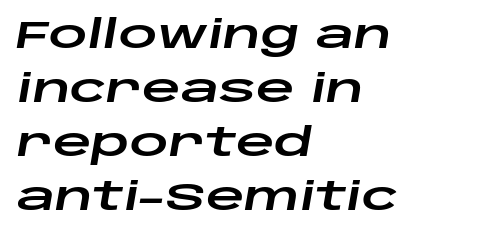
The image shows 38 px wide type, italic (leaning right); set left-aligned, normal line spacing (1.42x), normal letter spacing, not underlined; low stroke contrast and a large x-height.
